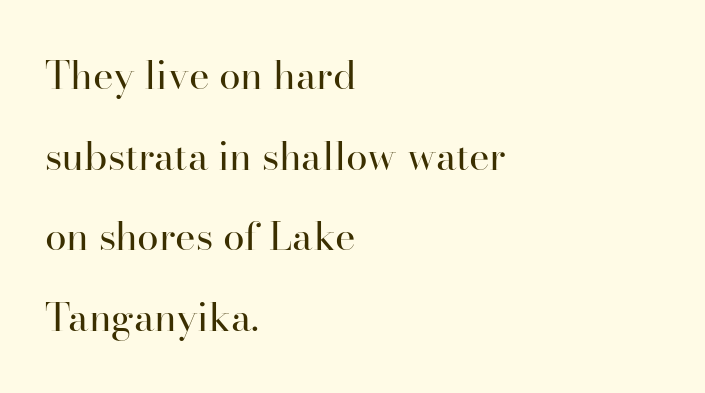
The image shows 39 px regular-weight serif type, upright; set left-aligned, loose line spacing (2.07x), normal letter spacing, not underlined; high stroke contrast and a small x-height.
